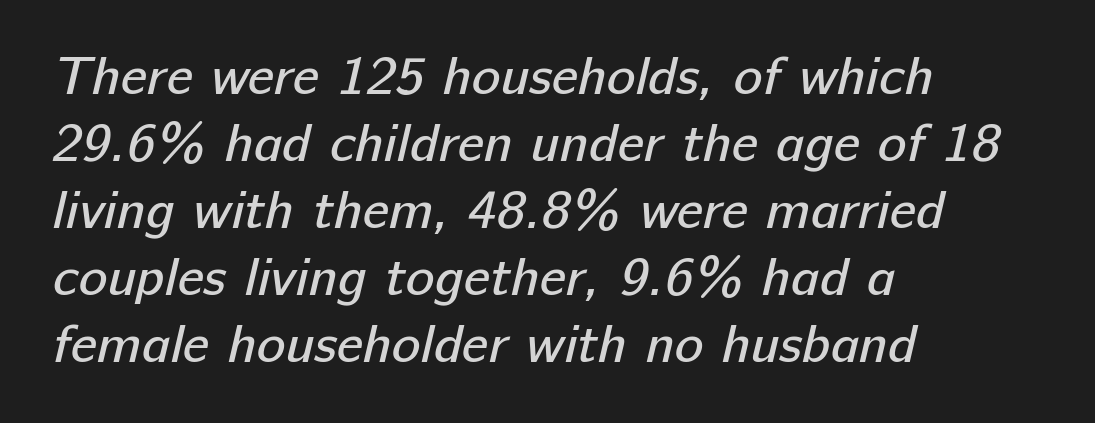
Q: Is the text bold? A: No.
Q: Is the typeface a serif or a sans-serif typeface? A: Sans-serif.
Q: Is the text underlined? A: No.
Q: How is the paragraph aligned? A: Left-aligned.
Q: Is the spacing between letters normal or unusually wide? A: Normal.
Q: Width (condensed, normal, or wide)? A: Normal.
Q: Stroke contrast? A: Low.
Q: x-height? A: Medium.
Q: Monospaced? A: No.
